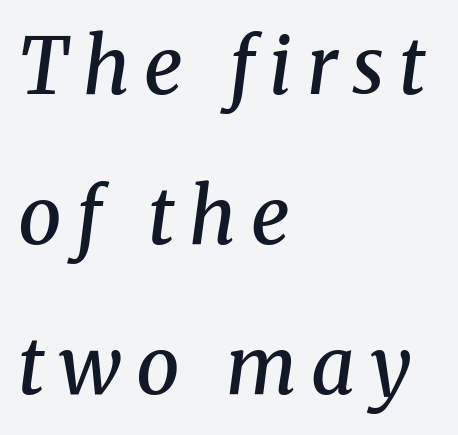
Q: Is the text bold? A: Semi-bold.
Q: Is the text italic (slanted)? A: Yes, it leans right by about 8 degrees.
Q: Is the typeface a serif or a sans-serif typeface? A: Serif.
Q: Is the text underlined? A: No.
Q: How is the paragraph aligned? A: Left-aligned.
Q: Is the spacing between lines tight, normal or loose? A: Loose.
Q: Width (condensed, normal, or wide)? A: Normal.
Q: Stroke contrast? A: Medium.
Q: x-height? A: Medium.
Q: Monospaced? A: No.
